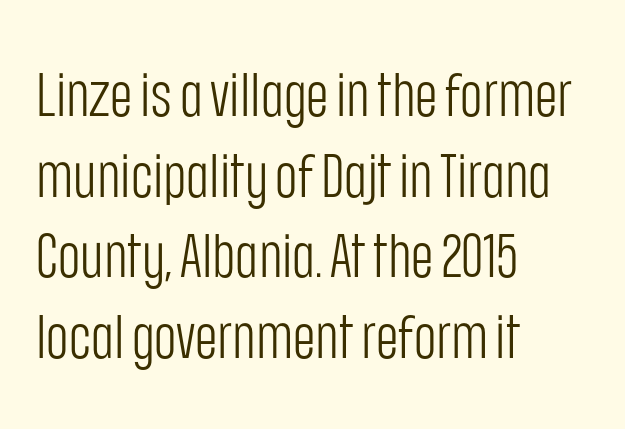
The image shows 61 px light, condensed sans-serif type, upright; set left-aligned, normal line spacing (1.32x), normal letter spacing, not underlined; low stroke contrast and a large x-height.
